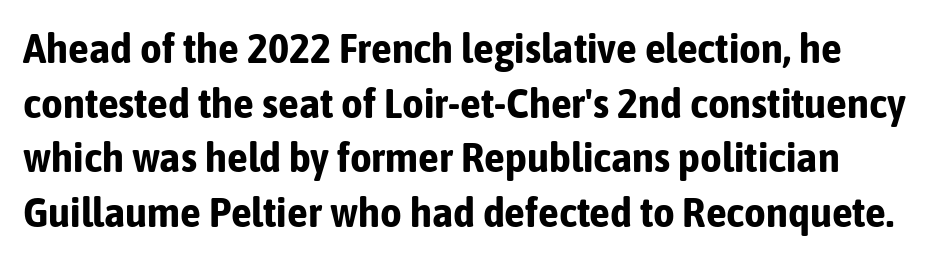
Q: Is the text bold? A: Yes.
Q: Is the text italic (slanted)? A: No, it is upright.
Q: Is the typeface a serif or a sans-serif typeface? A: Sans-serif.
Q: Is the text underlined? A: No.
Q: Is the spacing between letters normal or unusually wide? A: Normal.
Q: Is the spacing between lines tight, normal or loose? A: Normal.
Q: Width (condensed, normal, or wide)? A: Condensed.
Q: Stroke contrast? A: Low.
Q: x-height? A: Medium.
Q: Monospaced? A: No.
